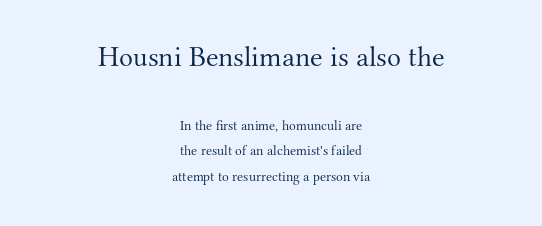
{"serif": "yes", "italic": "no", "bold": "no", "weight": "light", "width": "normal", "stroke_contrast": "medium", "x_height": "small", "monospaced": "no", "underline": "no", "align": "center", "line_spacing_ratio": 1.84, "letter_spacing": "normal", "letter_spacing_em": 0.0, "larger_block": "first", "size_ratio": 2.07, "glyph_px": 29}
